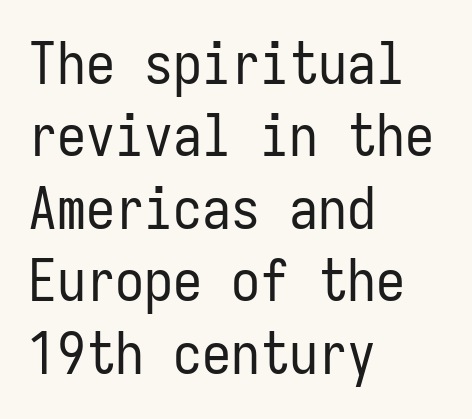
{"serif": "no", "italic": "no", "bold": "no", "weight": "regular", "width": "condensed", "stroke_contrast": "low", "x_height": "medium", "monospaced": "yes", "underline": "no", "align": "left", "line_spacing": "normal", "line_spacing_ratio": 1.25, "letter_spacing": "normal", "letter_spacing_em": 0.0, "glyph_px": 58}
